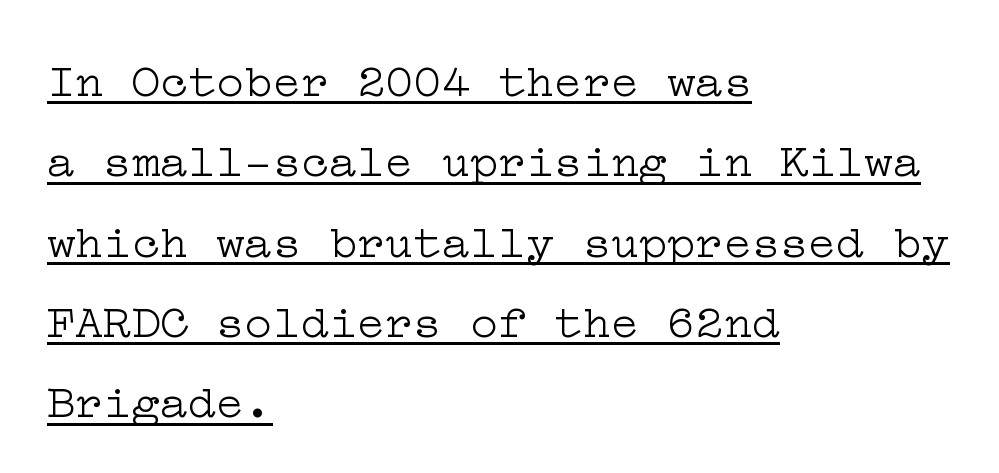
Q: Is the text bold? A: No.
Q: Is the text italic (slanted)? A: No, it is upright.
Q: Is the typeface a serif or a sans-serif typeface? A: Serif.
Q: Is the text underlined? A: Yes.
Q: How is the paragraph aligned? A: Left-aligned.
Q: Is the spacing between letters normal or unusually wide? A: Normal.
Q: Width (condensed, normal, or wide)? A: Wide.
Q: Stroke contrast? A: Low.
Q: x-height? A: Medium.
